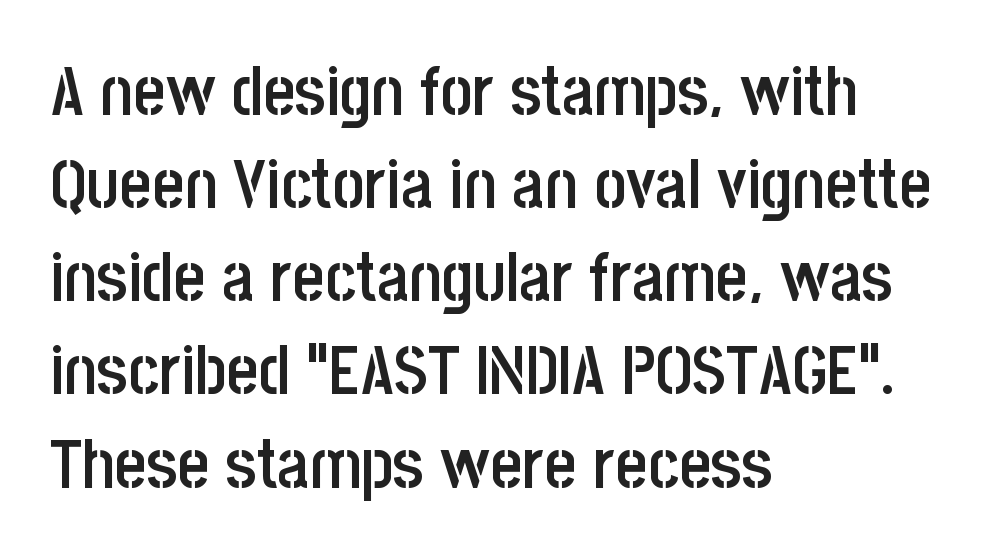
The face used here is proportionally spaced, like ordinary book or web type. Regarding serifs, this sample does without them. How heavy is the stroke? Medium-heavy — a semibold, shy of bold. Beneath every word, the page is bare. This sample is left-justified, so line endings fall wherever the words run out.
